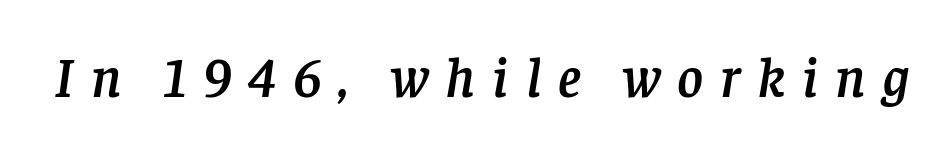
Q: Is the text italic (slanted)? A: Yes, it leans right by about 8 degrees.
Q: Is the typeface a serif or a sans-serif typeface? A: Serif.
Q: Is the text underlined? A: No.
Q: Is the spacing between letters normal or unusually wide? A: Unusually wide.
Q: Width (condensed, normal, or wide)? A: Normal.
Q: Stroke contrast? A: Low.
Q: x-height? A: Large.
Q: Monospaced? A: No.
